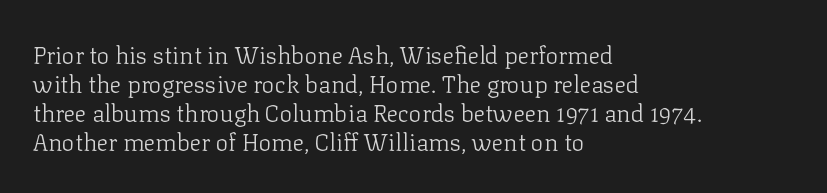
The strokes carry an ordinary text weight at most. Default kerning and tracking; the words read as compact shapes. The gap between lines stays unmarked. Does the lettering tilt? It doesn't — this is upright.
